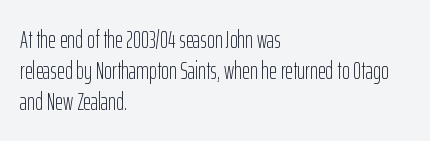
These lines keep a tight, regular rhythm from letter to letter. Notice how descenders clear the ascenders below comfortably — that's standard leading. These lines were composed using upright roman letters. One-word summary of the alignment: left. Nobody drew a line under any word here. The typesetting does not lean heavy: it is not bold.
